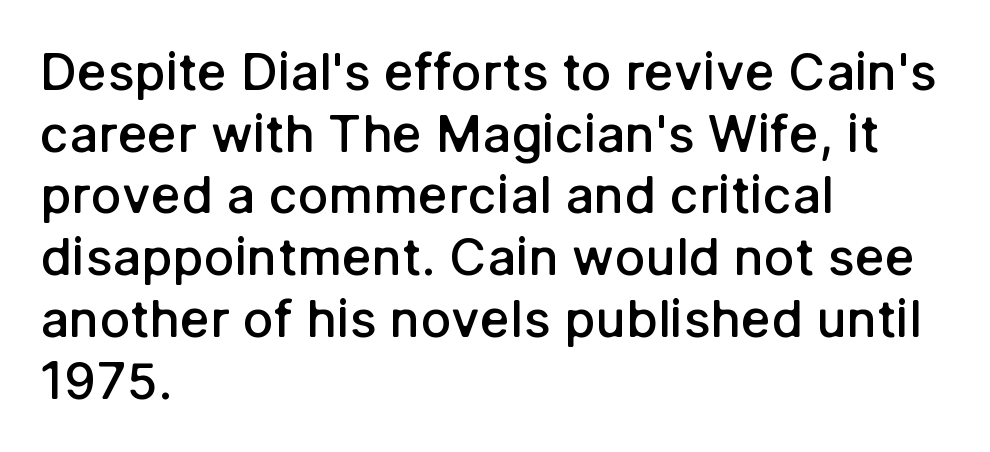
The image shows 51 px semibold sans-serif type, upright; set left-aligned, line spacing 1.21x, normal letter spacing, not underlined; low stroke contrast and a medium x-height.
